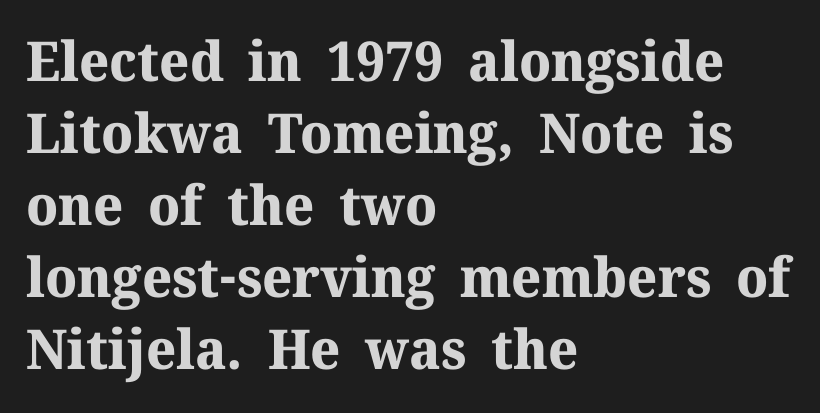
{"serif": "yes", "italic": "no", "bold": "yes", "weight": "bold", "width": "normal", "stroke_contrast": "medium", "x_height": "medium", "monospaced": "no", "underline": "no", "align": "left", "line_spacing": "normal", "line_spacing_ratio": 1.31, "letter_spacing": "normal", "letter_spacing_em": 0.0, "glyph_px": 55}
